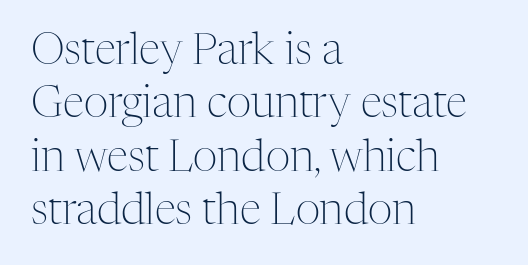
Q: Is the text bold? A: No.
Q: Is the text italic (slanted)? A: No, it is upright.
Q: Is the typeface a serif or a sans-serif typeface? A: Serif.
Q: Is the text underlined? A: No.
Q: How is the paragraph aligned? A: Left-aligned.
Q: Is the spacing between letters normal or unusually wide? A: Normal.
Q: Width (condensed, normal, or wide)? A: Normal.
Q: Stroke contrast? A: Medium.
Q: x-height? A: Medium.
Q: Monospaced? A: No.
